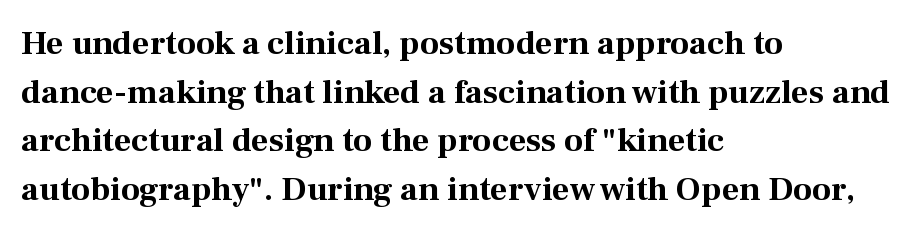
Q: Is the text bold? A: Yes.
Q: Is the text italic (slanted)? A: No, it is upright.
Q: Is the typeface a serif or a sans-serif typeface? A: Serif.
Q: Is the text underlined? A: No.
Q: How is the paragraph aligned? A: Left-aligned.
Q: Is the spacing between letters normal or unusually wide? A: Normal.
Q: Is the spacing between lines tight, normal or loose? A: Normal.
Q: Width (condensed, normal, or wide)? A: Normal.
Q: Stroke contrast? A: Medium.
Q: x-height? A: Medium.
Q: Monospaced? A: No.
